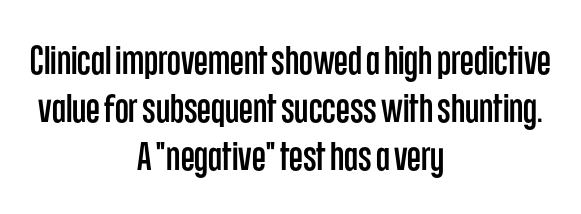
The image shows 40 px condensed sans-serif type, upright; set centered, line spacing 1.2x, normal letter spacing, not underlined; low stroke contrast and a large x-height.
